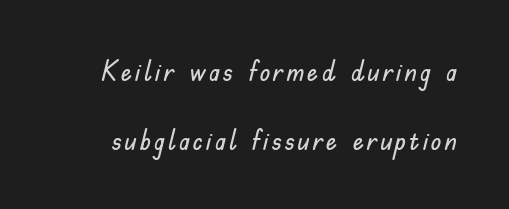
What kind of face is this? One without serifs — a sans. The passage shown is typed in a proportional face where columns would drift. The space beneath each line is pristine and unruled.
